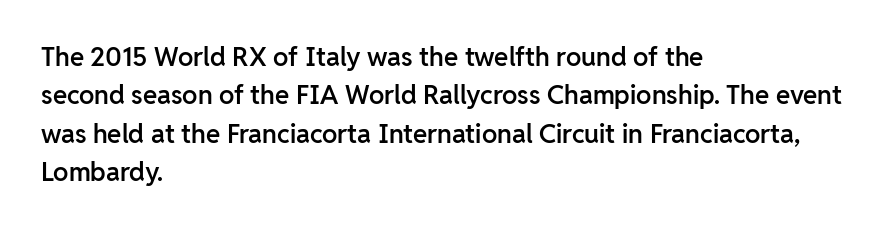
The lines are quadded left. Short note: letters normally spaced. Just letters on the line, the space beneath them empty. Look at the stroke-to-counter ratio: somewhat heavy, a semibold. Regular leading.
